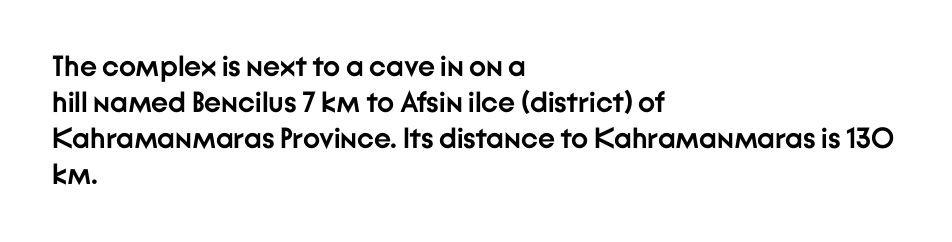
Q: Is the text bold? A: Yes.
Q: Is the text italic (slanted)? A: No, it is upright.
Q: Is the typeface a serif or a sans-serif typeface? A: Sans-serif.
Q: Is the text underlined? A: No.
Q: How is the paragraph aligned? A: Left-aligned.
Q: Is the spacing between letters normal or unusually wide? A: Normal.
Q: Width (condensed, normal, or wide)? A: Normal.
Q: Stroke contrast? A: Low.
Q: x-height? A: Medium.
Q: Monospaced? A: No.
